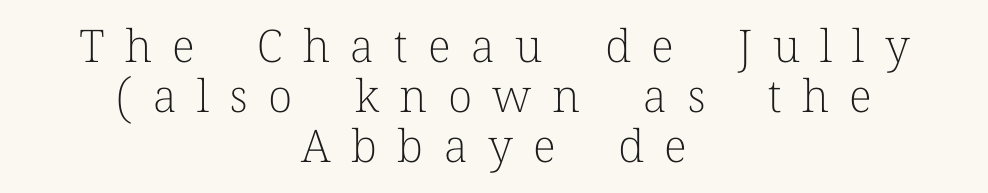
The image shows 45 px light serif type, upright; set centered, tight line spacing (1.11x), unusually wide letter spacing (+0.45 em), not underlined; low stroke contrast and a medium x-height.
